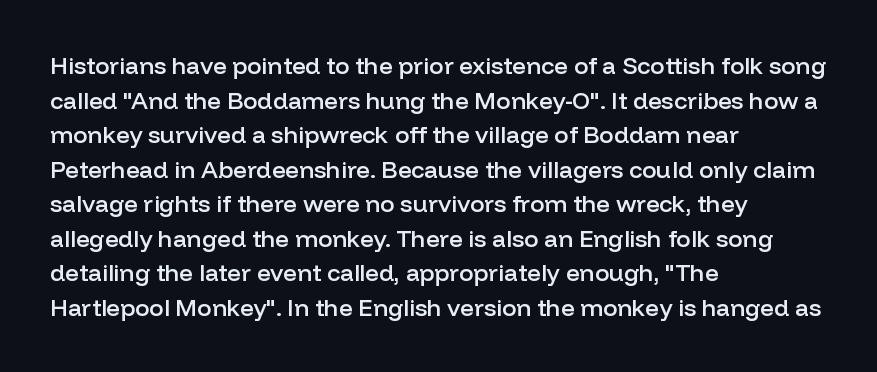
The image shows 24 px text type, upright; set left-aligned, normal line spacing (1.44x), normal letter spacing, not underlined.
